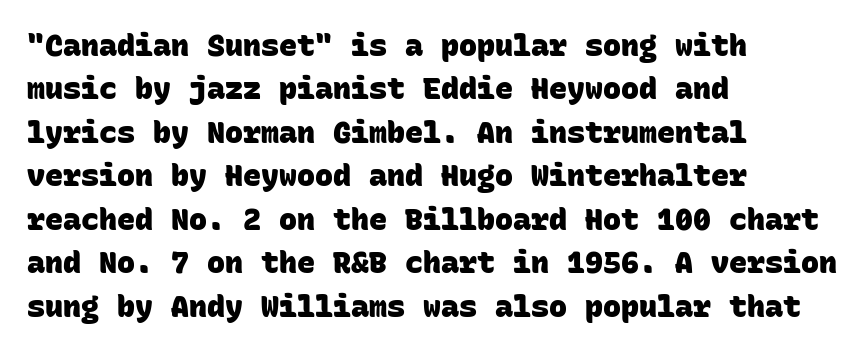
{"serif": "no", "bold": "yes", "weight": "heavy", "width": "normal", "stroke_contrast": "low", "x_height": "large", "monospaced": "yes", "underline": "no", "align": "left", "line_spacing": "normal", "line_spacing_ratio": 1.45, "letter_spacing": "normal", "letter_spacing_em": 0.0, "glyph_px": 30}
